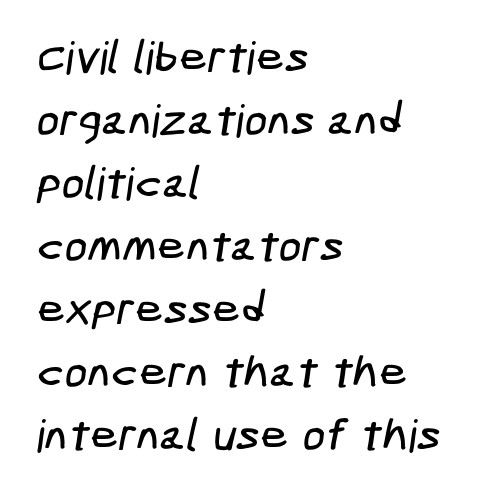
{"serif": "no", "width": "condensed", "stroke_contrast": "low", "x_height": "medium", "underline": "no", "align": "left", "line_spacing": "normal", "line_spacing_ratio": 1.4, "letter_spacing": "normal", "letter_spacing_em": 0.0, "glyph_px": 45}
